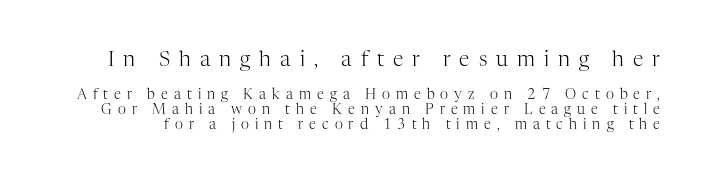
There is plenty of visible air inserted between adjacent glyphs. In terms of posture, this sample is upright. This sample trades vertical openness for compactness between lines. A clean baseline with only descenders dipping below it. Stroke thickness stays within the range of a standard reading face or lighter. Type size steps down from the first block to the second.
